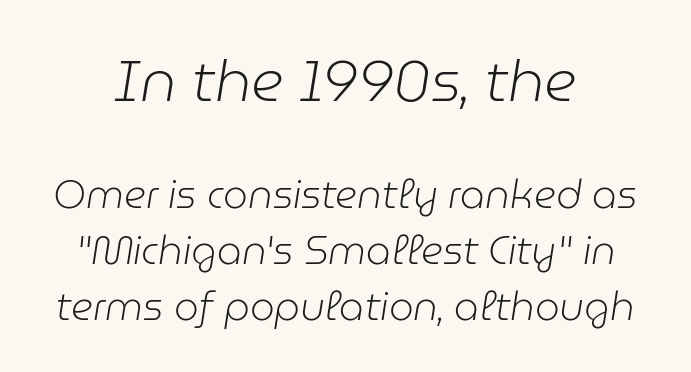
{"italic": "yes", "lean": "right", "slant_degrees": 9, "bold": "no", "weight": "light", "width": "normal", "stroke_contrast": "low", "x_height": "medium", "monospaced": "no", "underline": "no", "line_spacing": "normal", "line_spacing_ratio": 1.43, "letter_spacing": "normal", "letter_spacing_em": 0.0, "larger_block": "first", "size_ratio": 1.49, "glyph_px": 58}
